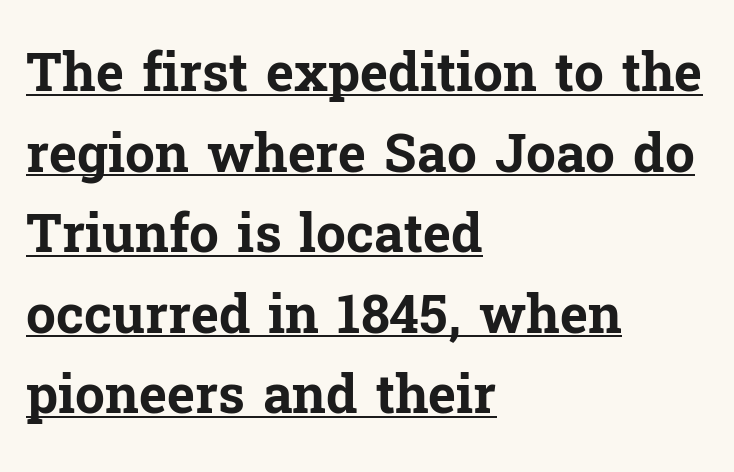
The image shows 53 px bold serif type, upright; set left-aligned, normal line spacing (1.52x), normal letter spacing, underlined; low stroke contrast and a medium x-height.
